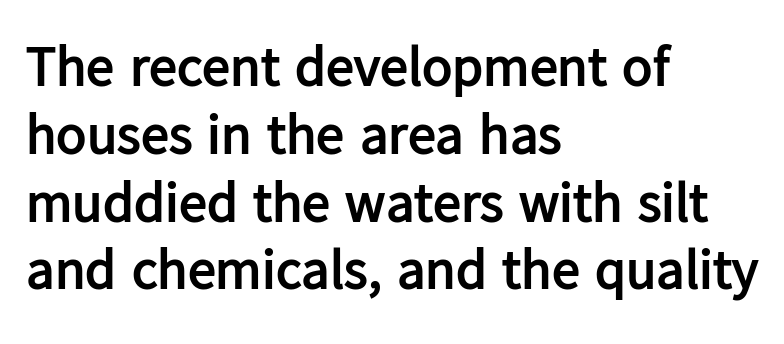
{"serif": "no", "italic": "no", "bold": "yes", "weight": "semibold", "width": "normal", "stroke_contrast": "low", "x_height": "medium", "monospaced": "no", "underline": "no", "align": "left", "line_spacing_ratio": 1.21, "letter_spacing": "normal", "letter_spacing_em": 0.0, "glyph_px": 56}
